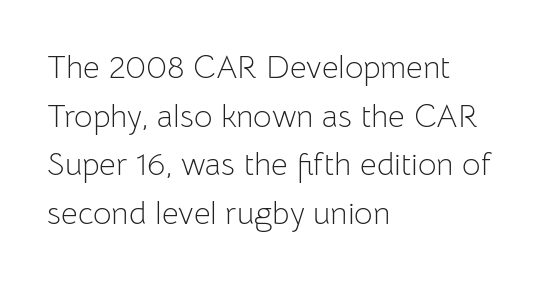
Nothing sits at the stroke ends, so this counts as sans-serif. Each row of text sits above clean, open space. The cut favours lightness, reaching ordinary text weight at its darkest. Is this a fixed-width face? No — the glyphs have proportional, varying widths. A classic flush-left, rag-right setting is used for this passage. These lines keep a tight, regular rhythm from letter to letter.
